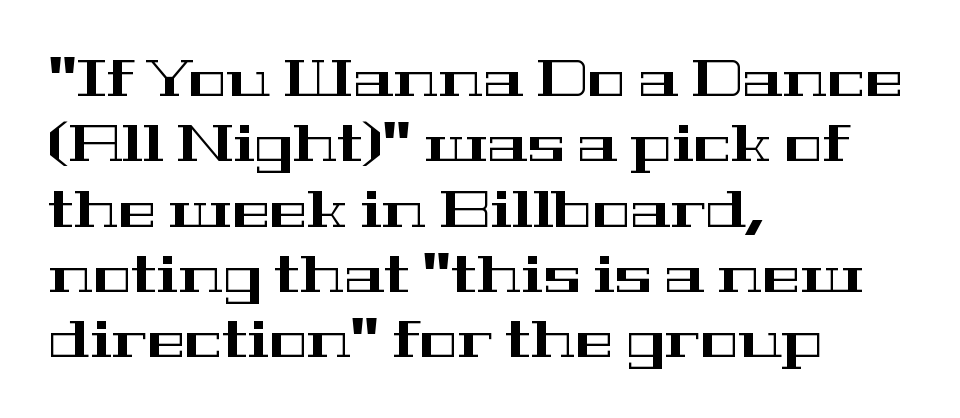
Rows of type keep a routine distance in the vertical direction. Letter spacing: default. Vertical strokes here are truly vertical. These lines are rendered in a variable-pitch font. The specimen omits any rule beneath the text block's lines. Is this a sans? No — the strokes have serifs.
